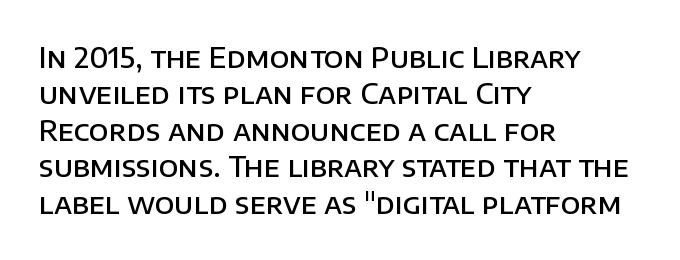
The image shows 28 px semibold sans-serif type, upright; set left-aligned, normal line spacing (1.3x), normal letter spacing, not underlined; low stroke contrast and a large x-height.
